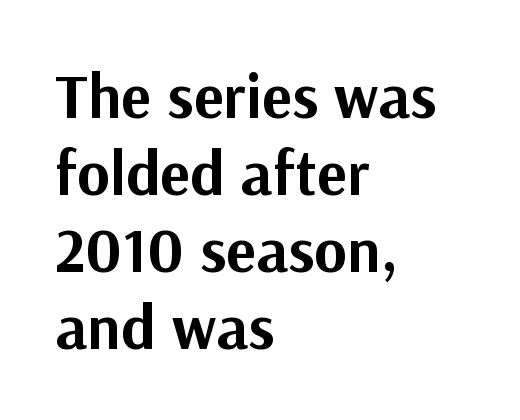
The image shows 63 px bold sans-serif type, upright; set left-aligned, line spacing 1.22x, normal letter spacing, not underlined; medium stroke contrast and a medium x-height.
